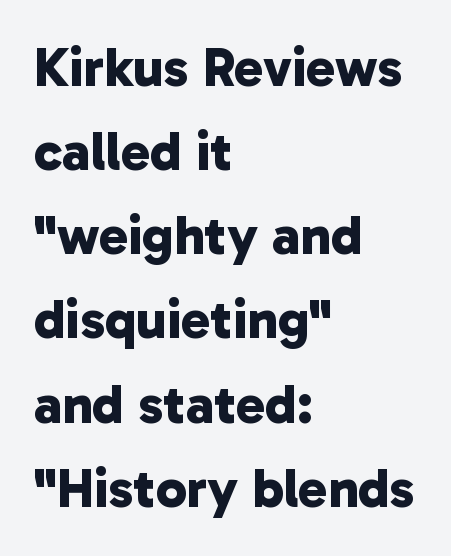
Q: Is the text bold? A: Yes.
Q: Is the typeface a serif or a sans-serif typeface? A: Sans-serif.
Q: Is the text underlined? A: No.
Q: How is the paragraph aligned? A: Left-aligned.
Q: Is the spacing between letters normal or unusually wide? A: Normal.
Q: Is the spacing between lines tight, normal or loose? A: Normal.
Q: Width (condensed, normal, or wide)? A: Normal.
Q: Stroke contrast? A: Low.
Q: x-height? A: Medium.
Q: Monospaced? A: No.
